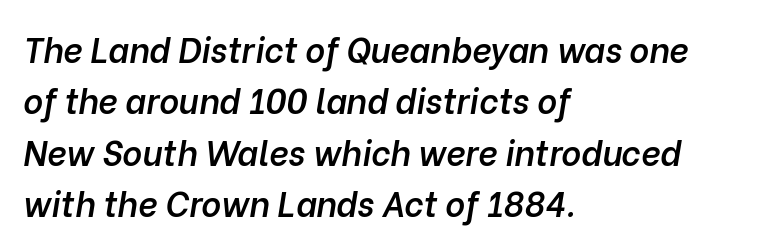
What weight is shown? A semibold, between regular and bold. Leading: standard. The whole block is typeset with a tilt. A typesetter would call this proportional, since set widths differ per character. The gap between lines stays unmarked. These lines keep a tight, regular rhythm from letter to letter.
